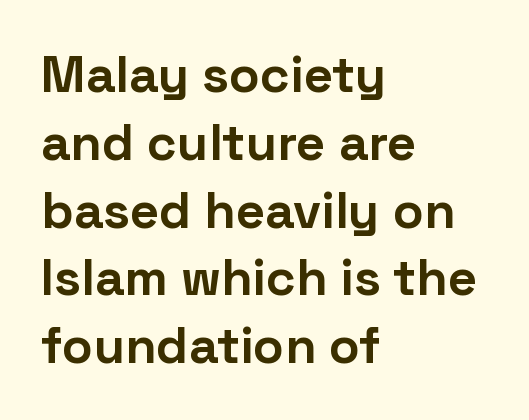
Varying glyph widths throughout — classic text-font behaviour. Typographic density is high because the face is bold. Compared with a centered layout, this one pins lines to the left instead. Notice how the stems are strictly vertical — no italics here.
